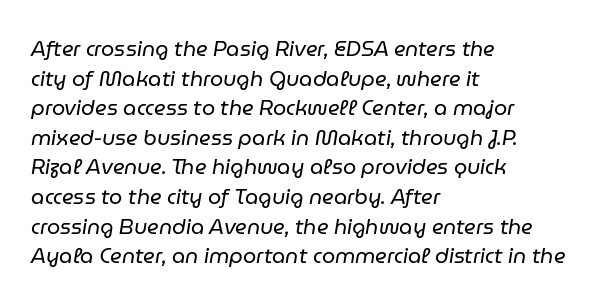
This rendering leaves character spacing at its baseline value. The rows are spaced the way most documents space them. Is the type heavy? It reads as light-to-regular instead. The passage is arranged the way most books set body copy — flush left. The axis of the letterforms is tilted away from vertical.
